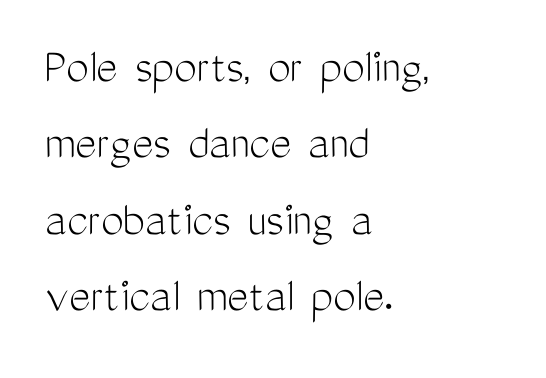
Q: Is the text bold? A: No.
Q: Is the text italic (slanted)? A: No, it is upright.
Q: Is the typeface a serif or a sans-serif typeface? A: Sans-serif.
Q: Is the text underlined? A: No.
Q: How is the paragraph aligned? A: Left-aligned.
Q: Is the spacing between letters normal or unusually wide? A: Normal.
Q: Is the spacing between lines tight, normal or loose? A: Normal.
Q: Width (condensed, normal, or wide)? A: Condensed.
Q: Stroke contrast? A: Medium.
Q: x-height? A: Medium.
Q: Monospaced? A: No.
